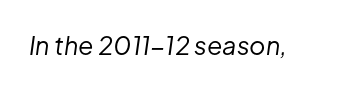
{"italic": "yes", "lean": "right", "slant_degrees": 8, "bold": "no", "underline": "no", "letter_spacing": "normal", "letter_spacing_em": 0.0, "glyph_px": 25}
